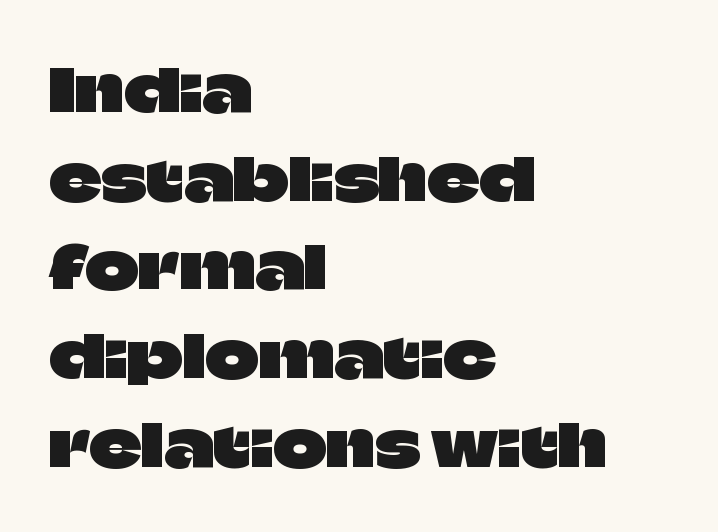
This sample keeps an unexceptional amount of space between lines. Tracking value appears to be zero — textbook default spacing. Think of a printed novel: that variable character pitch is what you see here. Is this a sans? Yes — the strokes have no serifs. A classic flush-left, rag-right setting is used for this passage.
